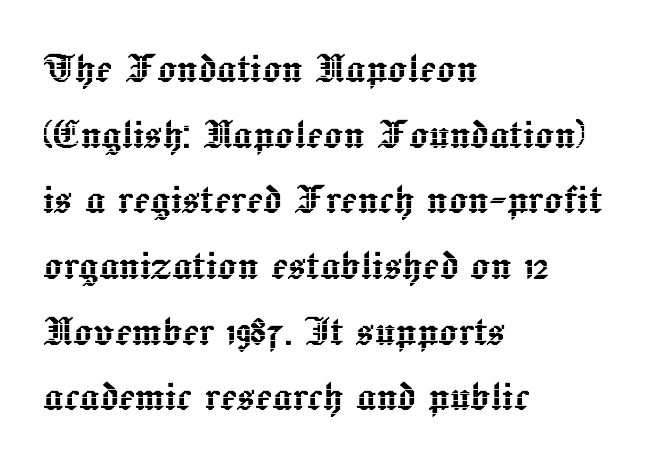
What's the leading like? Ordinary, nothing unusual. The compositor pushed each line to the left boundary. How are the letters spaced? Ordinarily, with no added tracking. Looks like regular typesetting: each glyph gets only the width it needs. Italic? Not at all — the glyphs are vertical. Honestly, there is no underline to notice here at all.
